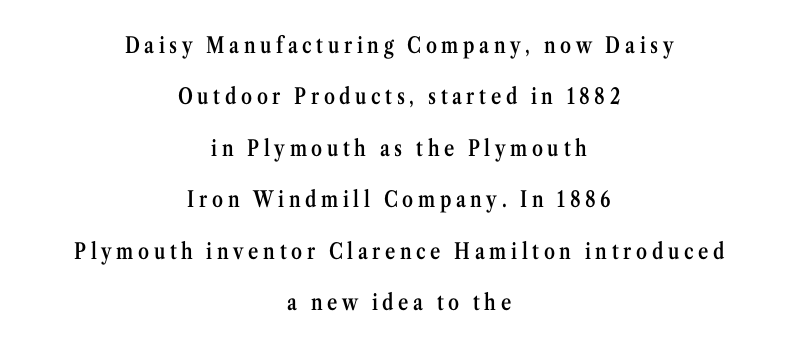
Q: Is the text bold? A: Semi-bold.
Q: Is the text italic (slanted)? A: No, it is upright.
Q: Is the text underlined? A: No.
Q: How is the paragraph aligned? A: Centered.
Q: Is the spacing between letters normal or unusually wide? A: Unusually wide.
Q: Is the spacing between lines tight, normal or loose? A: Loose.
